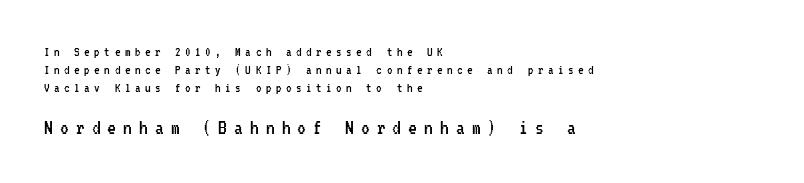
Of the two passages, the one underneath uses the larger point size. Loose tracking; the words dissolve into strings of separated letters. Compared with a centered layout, this one pins lines to the left instead. Each new line begins a customary step beneath the previous one. Weight: regular or lighter.
